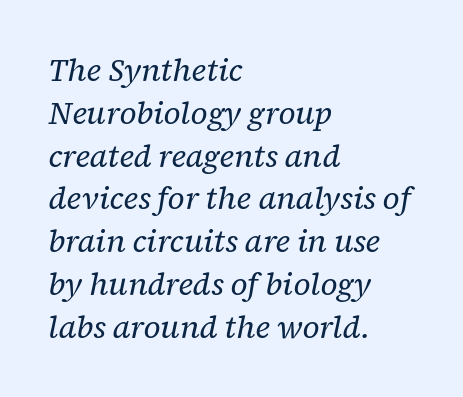
Q: Is the text bold? A: No.
Q: Is the text italic (slanted)? A: Yes, it leans right by about 12 degrees.
Q: Is the typeface a serif or a sans-serif typeface? A: Serif.
Q: Is the text underlined? A: No.
Q: How is the paragraph aligned? A: Left-aligned.
Q: Is the spacing between letters normal or unusually wide? A: Normal.
Q: Is the spacing between lines tight, normal or loose? A: Normal.
Q: Width (condensed, normal, or wide)? A: Normal.
Q: Stroke contrast? A: Low.
Q: x-height? A: Medium.
Q: Monospaced? A: No.
